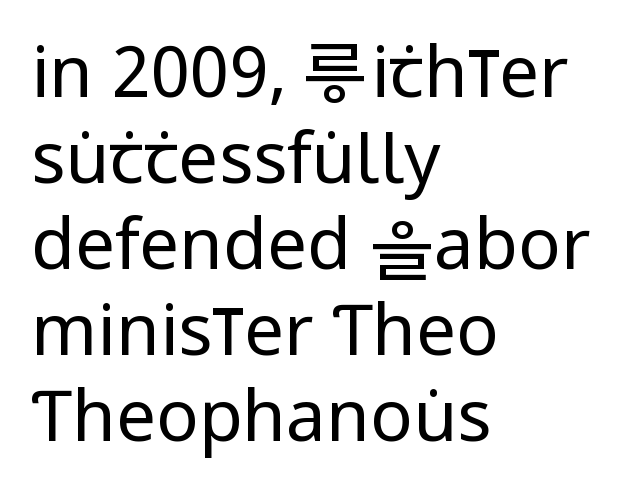
{"serif": "no", "italic": "no", "bold": "no", "weight": "regular", "width": "condensed", "stroke_contrast": "low", "x_height": "large", "monospaced": "no", "underline": "no", "align": "left", "line_spacing_ratio": 1.21, "letter_spacing": "normal", "letter_spacing_em": 0.0, "glyph_px": 71}
